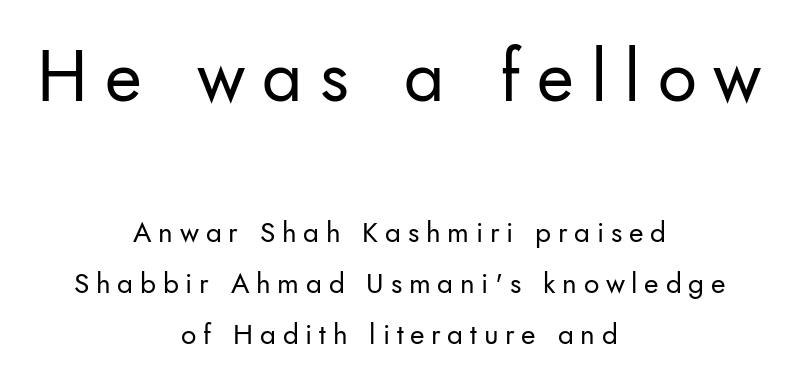
The image shows 71 px regular-weight sans-serif type, upright; set centered, line spacing 1.83x, unusually wide letter spacing (+0.24 em), not underlined; the first (top) block is 2.54x larger; low stroke contrast and a small x-height.
